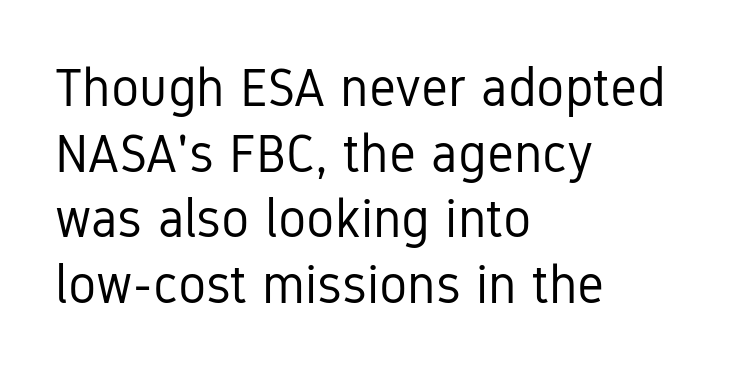
The image shows 53 px regular-weight, condensed sans-serif type, upright; set left-aligned, line spacing 1.24x, normal letter spacing, not underlined; low stroke contrast and a medium x-height.
